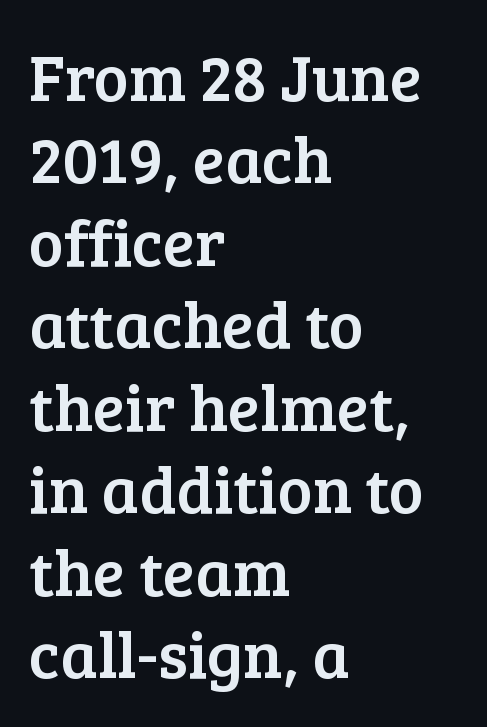
{"serif": "yes", "italic": "no", "width": "normal", "stroke_contrast": "low", "x_height": "medium", "monospaced": "no", "underline": "no", "align": "left", "line_spacing": "normal", "line_spacing_ratio": 1.25, "letter_spacing": "normal", "letter_spacing_em": 0.0, "glyph_px": 66}
